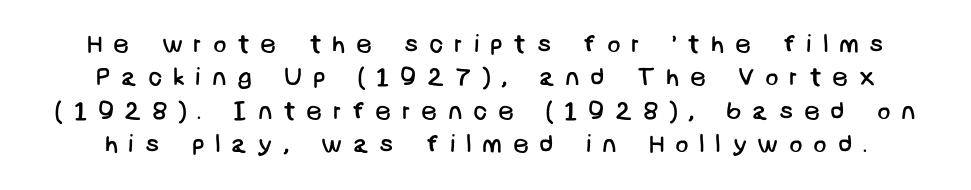
{"bold": "no", "underline": "no", "line_spacing": "normal", "line_spacing_ratio": 1.34, "letter_spacing": "wide", "letter_spacing_em": 0.42, "glyph_px": 25}
